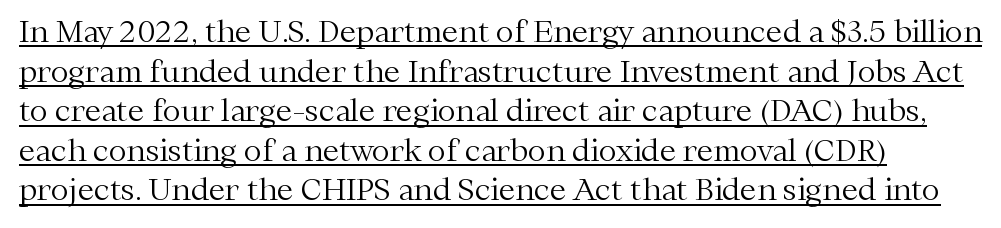
Rendered with straight, roman letterforms. Letter spacing: default. Weight: not bold — regular or lighter. Here the designer chose a conventional face with non-uniform glyph widths. Students, observe: this is what conventionally led text looks like.
